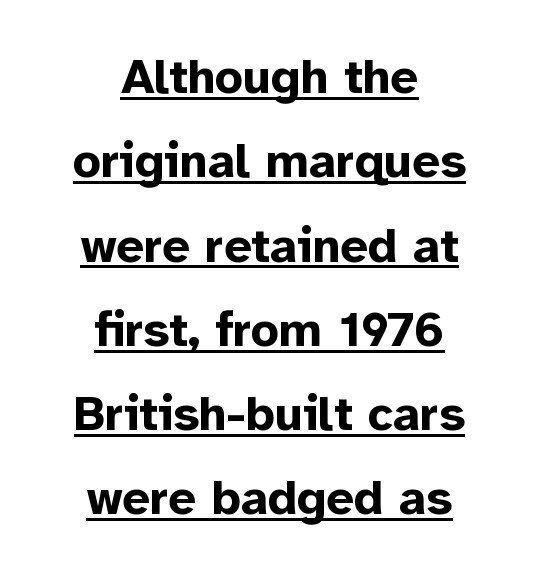
Horizontally, the lines are justified to the midpoint only. No extra tracking has been applied to these lines. Think of a printed novel: that variable character pitch is what you see here. Examine the stroke ends and you'll find no serifs.
